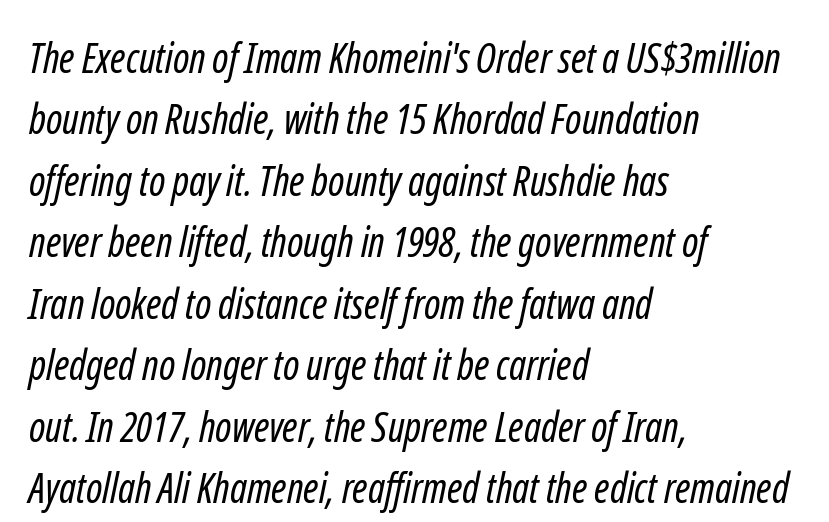
The image shows 41 px regular-weight, condensed sans-serif type; set left-aligned, normal line spacing (1.5x), normal letter spacing, not underlined; low stroke contrast and a medium x-height.
